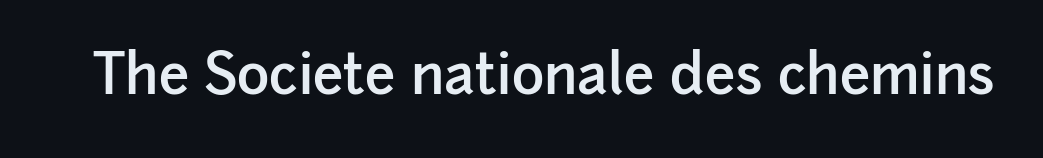
Underlining? Definitely not there. Examine the stroke ends and you'll find no serifs. Characters follow at the spacing the type designer built in. Typographic density is moderately raised because the face is semibold. Ascenders rise straight up at ninety degrees.
